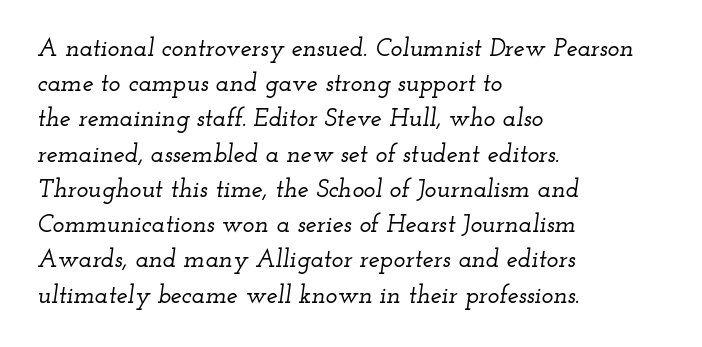
The image shows 25 px text type, italic (leaning right); set left-aligned, normal line spacing (1.41x), normal letter spacing, not underlined.
